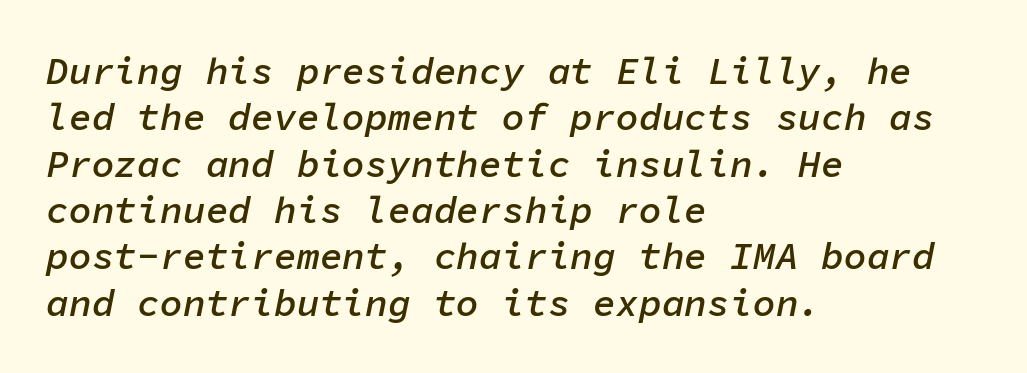
Q: Is the text bold? A: Semi-bold.
Q: Is the text italic (slanted)? A: Yes, it leans right by about 11 degrees.
Q: Is the text underlined? A: No.
Q: How is the paragraph aligned? A: Left-aligned.
Q: Is the spacing between letters normal or unusually wide? A: Normal.
Q: Width (condensed, normal, or wide)? A: Normal.
Q: Stroke contrast? A: Low.
Q: x-height? A: Medium.
Q: Monospaced? A: Yes.
